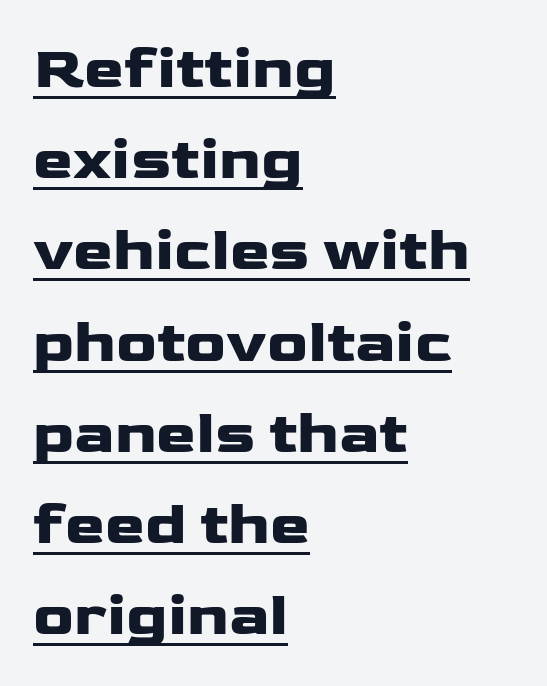
The face used here is a sans, in the tradition of grotesques and geometrics. The rendering keeps characters at their native spacing. Underlining? Definitely there. Is this a fixed-width face? No — the glyphs have proportional, varying widths. Thick stems and heavy bowls — unmistakably bold.
